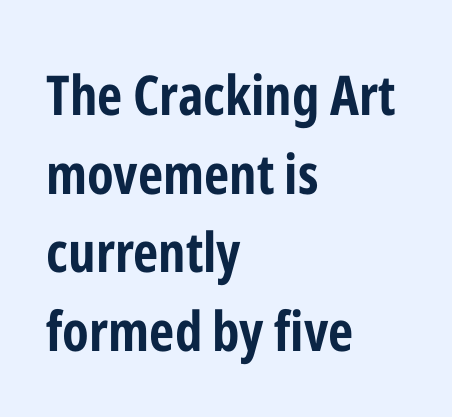
Q: Is the text bold? A: Yes.
Q: Is the text italic (slanted)? A: No, it is upright.
Q: Is the typeface a serif or a sans-serif typeface? A: Sans-serif.
Q: Is the text underlined? A: No.
Q: How is the paragraph aligned? A: Left-aligned.
Q: Is the spacing between letters normal or unusually wide? A: Normal.
Q: Is the spacing between lines tight, normal or loose? A: Normal.
Q: Width (condensed, normal, or wide)? A: Condensed.
Q: Stroke contrast? A: Low.
Q: x-height? A: Medium.
Q: Monospaced? A: No.
